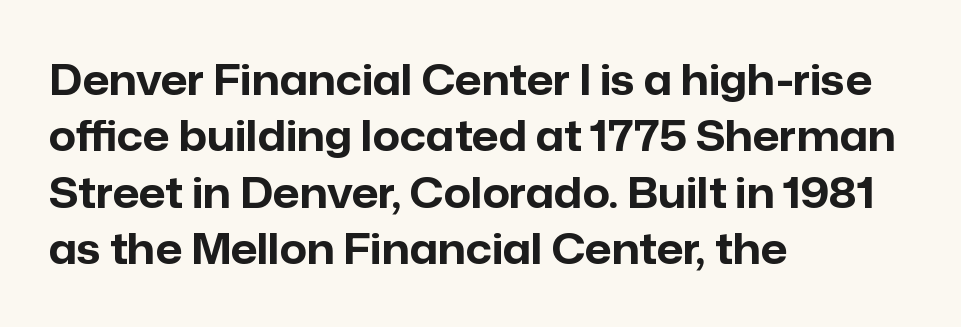
Q: Is the text bold? A: Yes.
Q: Is the text italic (slanted)? A: No, it is upright.
Q: Is the typeface a serif or a sans-serif typeface? A: Sans-serif.
Q: Is the text underlined? A: No.
Q: How is the paragraph aligned? A: Left-aligned.
Q: Is the spacing between letters normal or unusually wide? A: Normal.
Q: Is the spacing between lines tight, normal or loose? A: Normal.
Q: Width (condensed, normal, or wide)? A: Normal.
Q: Stroke contrast? A: Low.
Q: x-height? A: Medium.
Q: Monospaced? A: No.
